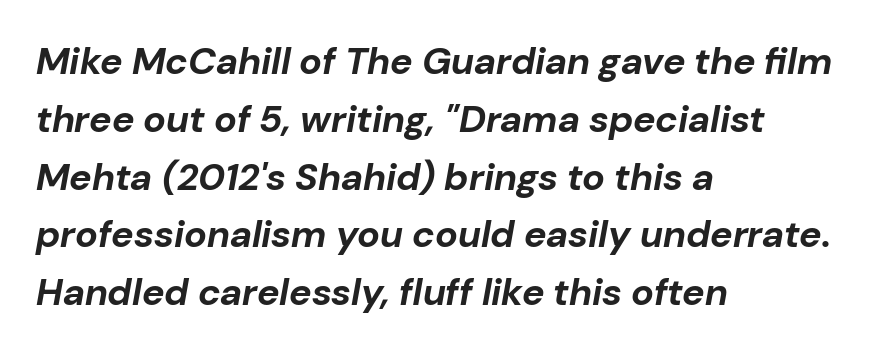
These lines were composed using italics. Typographic density is high because the face is bold. Typeset ragged right — the left edge is the straight one. Proportional: the letters do not fall into vertical columns.
